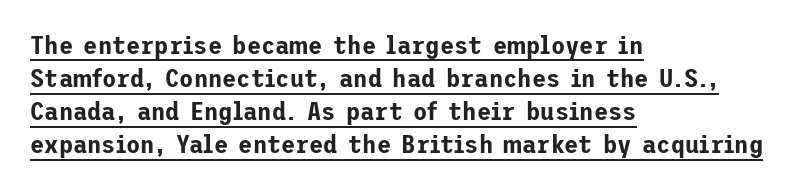
{"italic": "no", "underline": "yes", "align": "left", "line_spacing": "normal", "line_spacing_ratio": 1.27, "letter_spacing": "normal", "letter_spacing_em": 0.0, "glyph_px": 26}
